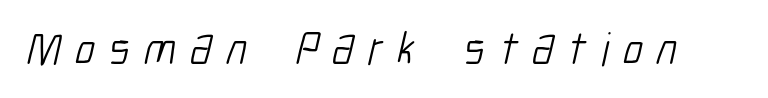
{"serif": "no", "bold": "no", "weight": "light", "width": "condensed", "stroke_contrast": "low", "x_height": "medium", "monospaced": "no", "underline": "no", "letter_spacing": "wide", "letter_spacing_em": 0.3, "glyph_px": 47}
